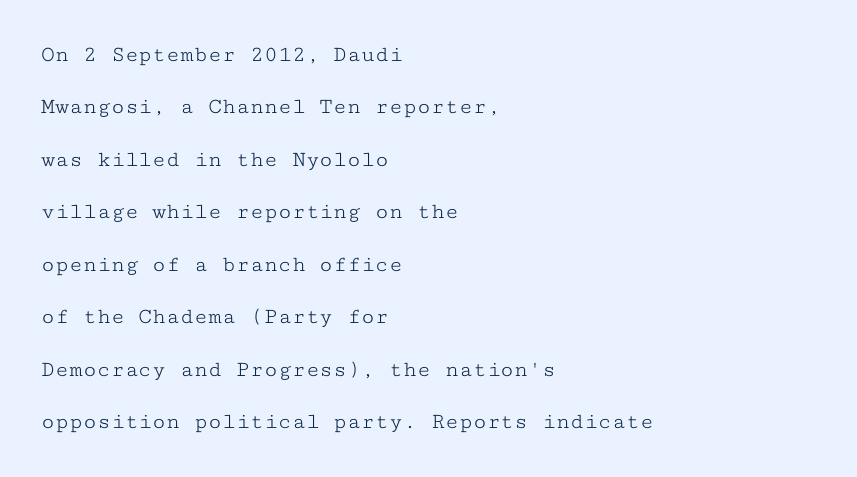
Q: Is the text bold? A: No.
Q: Is the text italic (slanted)? A: No, it is upright.
Q: Is the text underlined? A: No.
Q: How is the paragraph aligned? A: Left-aligned.
Q: Is the spacing between letters normal or unusually wide? A: Normal.
Q: Is the spacing between lines tight, normal or loose? A: Loose.
